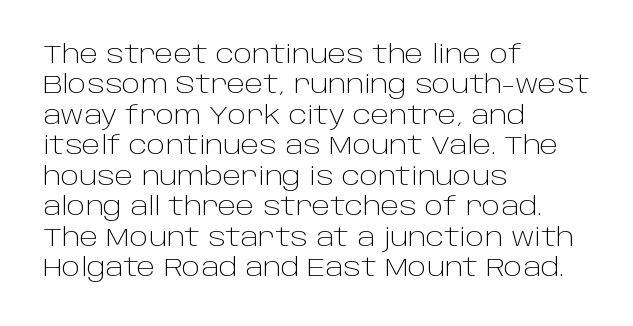
{"italic": "no", "bold": "no", "underline": "no", "align": "left", "line_spacing_ratio": 1.22, "letter_spacing": "normal", "letter_spacing_em": 0.0, "glyph_px": 25}
